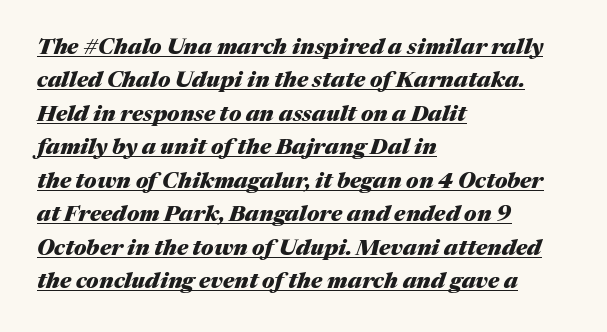
The image shows 22 px bold type, italic (leaning right); set left-aligned, normal line spacing (1.52x), normal letter spacing, underlined.
